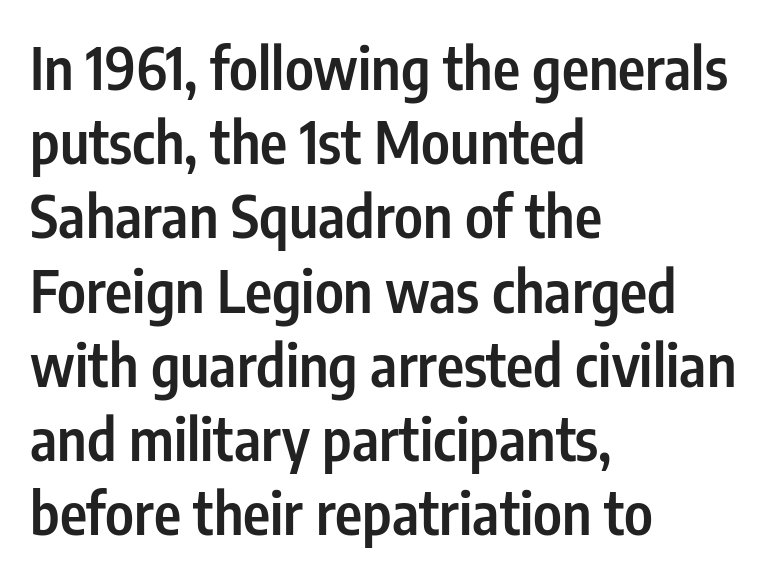
{"serif": "no", "italic": "no", "bold": "semi", "weight": "semibold", "width": "condensed", "stroke_contrast": "low", "x_height": "medium", "monospaced": "no", "underline": "no", "align": "left", "line_spacing": "normal", "line_spacing_ratio": 1.28, "letter_spacing": "normal", "letter_spacing_em": 0.0, "glyph_px": 58}
